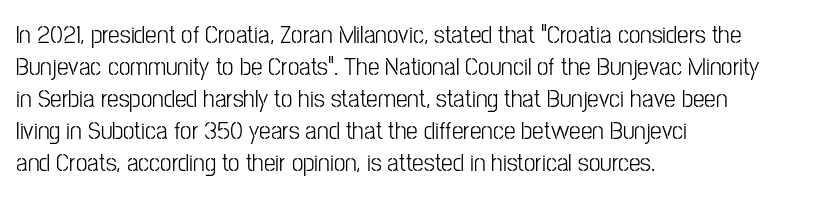
Q: Is the text italic (slanted)? A: No, it is upright.
Q: Is the text underlined? A: No.
Q: How is the paragraph aligned? A: Left-aligned.
Q: Is the spacing between letters normal or unusually wide? A: Normal.
